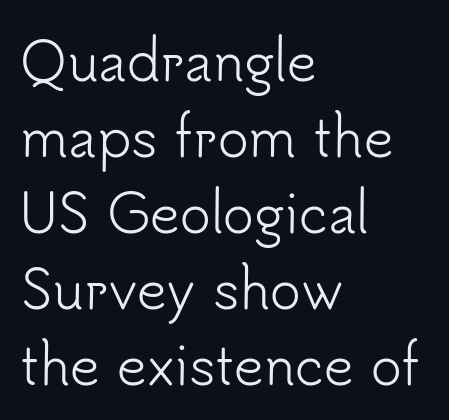
Nope, not italic — everything's standing straight. Caption: standard tracking, unaltered. Which margin do the lines hug? The left one — the right edge is uneven. The rendering shows plain stroke endings on the letterforms — a sans-serif design.
